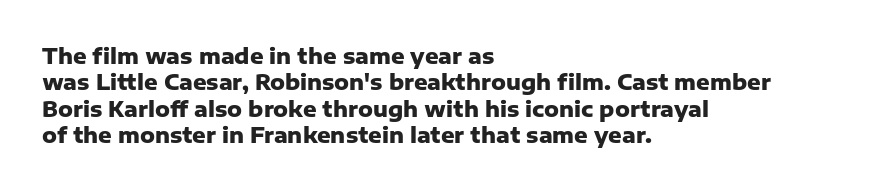
{"italic": "no", "bold": "yes", "underline": "no", "align": "left", "line_spacing": "normal", "line_spacing_ratio": 1.26, "letter_spacing": "normal", "letter_spacing_em": 0.0, "glyph_px": 21}
